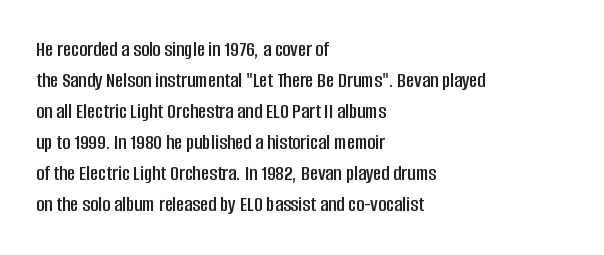
No italicization has been applied; the sample stays upright. The text block is weighted toward the left margin, trailing off unevenly rightward. Each row of text sits above clean, open space. Leading matches the norm, producing a regular column. Nobody touched the tracking dial on this one.
